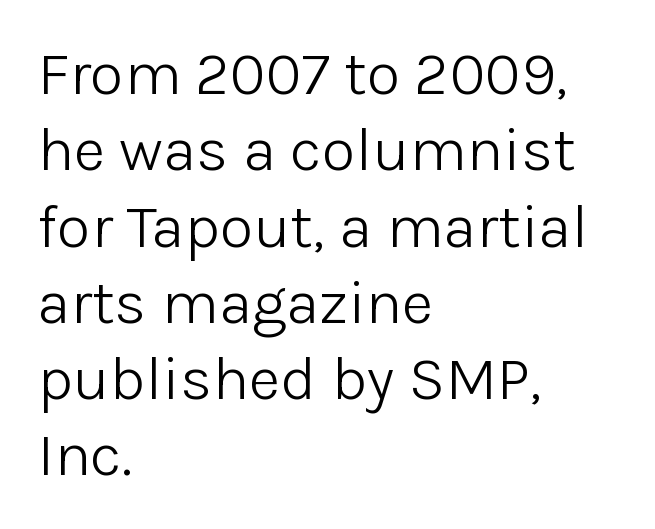
Character widths vary here, with narrow letters taking less room than wide ones. No chunkiness to these letters — they're not bold. Does the copy run flush right? No — it runs flush left. To sum up the face: it is a sans, with no serifs. Nope, not italic — everything's standing straight.
